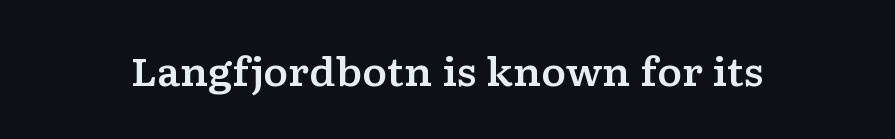
The image shows 38 px wide serif type, upright; set normal letter spacing, not underlined; low stroke contrast and a medium x-height.
